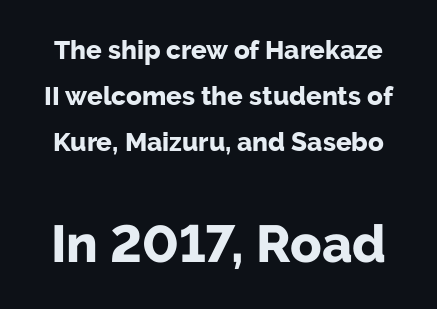
In terms of weight, the rendering is a true, heavy bold. The typeface chosen for these lines omits serifs. The type is set solid horizontally, with unmodified tracking. Caption: upper text group reduced, lower text group enlarged.
